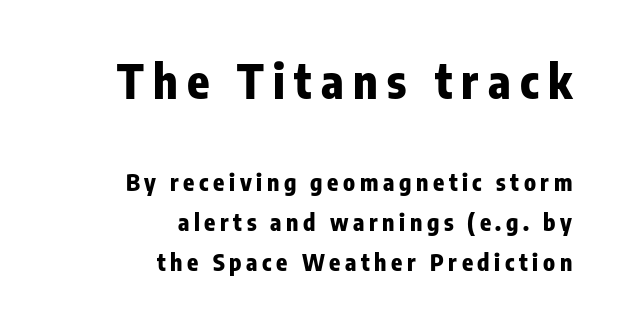
{"serif": "no", "italic": "no", "bold": "yes", "weight": "heavy", "width": "condensed", "stroke_contrast": "low", "x_height": "medium", "monospaced": "no", "underline": "no", "align": "right", "line_spacing_ratio": 1.73, "letter_spacing": "wide", "letter_spacing_em": 0.2, "larger_block": "first", "size_ratio": 2.0, "glyph_px": 46}
